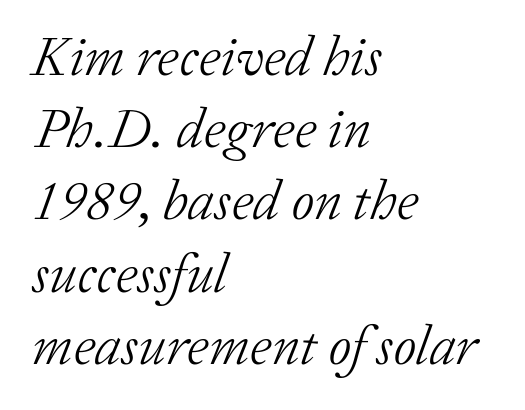
Q: Is the text bold? A: No.
Q: Is the text italic (slanted)? A: Yes, it leans right by about 20 degrees.
Q: Is the typeface a serif or a sans-serif typeface? A: Serif.
Q: Is the text underlined? A: No.
Q: How is the paragraph aligned? A: Left-aligned.
Q: Is the spacing between letters normal or unusually wide? A: Normal.
Q: Is the spacing between lines tight, normal or loose? A: Normal.
Q: Width (condensed, normal, or wide)? A: Normal.
Q: Stroke contrast? A: Low.
Q: x-height? A: Medium.
Q: Monospaced? A: No.
